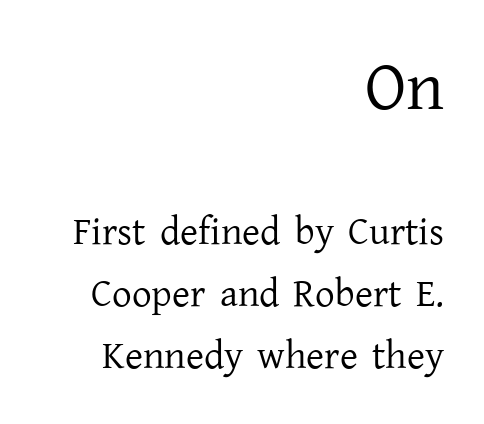
The image shows 69 px regular-weight serif type, upright; set right-aligned, normal line spacing (1.59x), normal letter spacing, not underlined; the first (top) block is 1.77x larger; low stroke contrast and a medium x-height.
